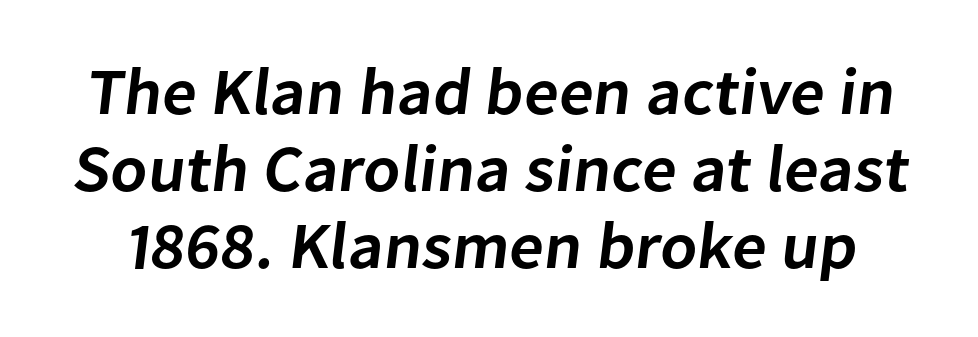
{"serif": "no", "bold": "semi", "weight": "semibold", "width": "normal", "stroke_contrast": "low", "x_height": "medium", "monospaced": "no", "underline": "no", "line_spacing_ratio": 1.17, "letter_spacing": "normal", "letter_spacing_em": 0.0, "glyph_px": 66}
